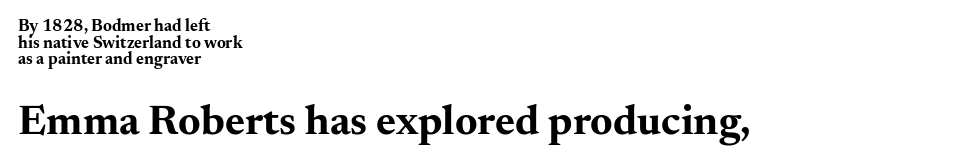
The image shows 43 px bold, wide serif type, upright; set left-aligned, tight line spacing (0.98x), normal letter spacing, not underlined; the second (bottom) block is 2.53x larger; medium stroke contrast and a small x-height.
